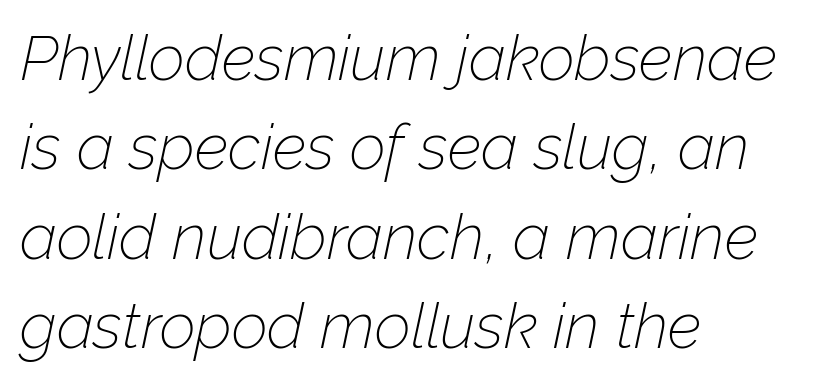
The image shows 63 px thin type, italic (leaning right); set left-aligned, normal line spacing (1.42x), normal letter spacing, not underlined; low stroke contrast and a medium x-height.
